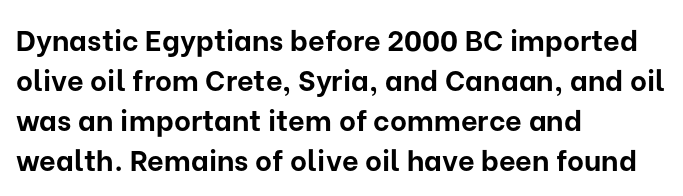
The image shows 29 px bold sans-serif type, upright; set left-aligned, normal line spacing (1.38x), normal letter spacing, not underlined; low stroke contrast and a medium x-height.
